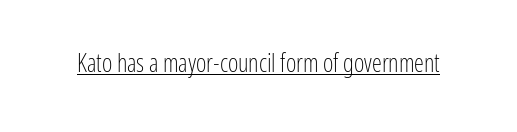
{"italic": "no", "bold": "no", "underline": "yes", "letter_spacing": "normal", "letter_spacing_em": 0.0, "glyph_px": 25}
